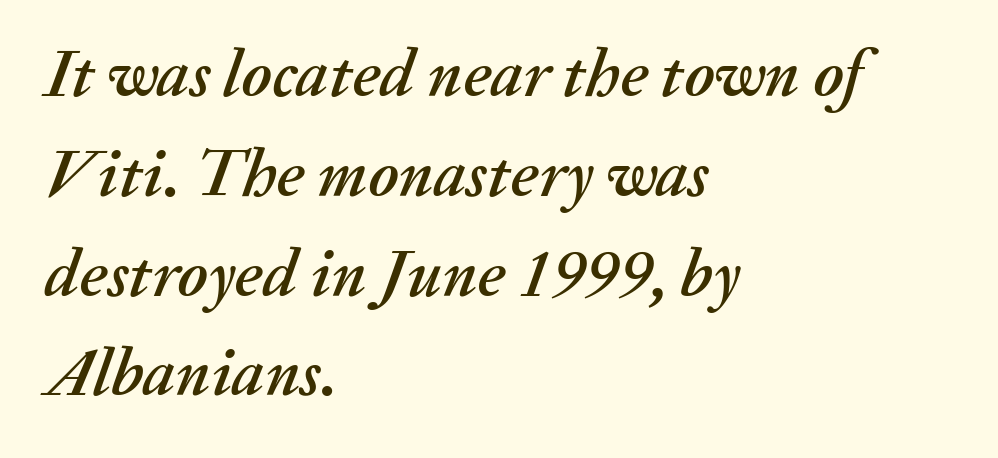
Q: Is the text italic (slanted)? A: Yes, it leans right by about 20 degrees.
Q: Is the text underlined? A: No.
Q: How is the paragraph aligned? A: Left-aligned.
Q: Is the spacing between letters normal or unusually wide? A: Normal.
Q: Is the spacing between lines tight, normal or loose? A: Normal.
Q: Width (condensed, normal, or wide)? A: Normal.
Q: Stroke contrast? A: Medium.
Q: x-height? A: Medium.
Q: Monospaced? A: No.
